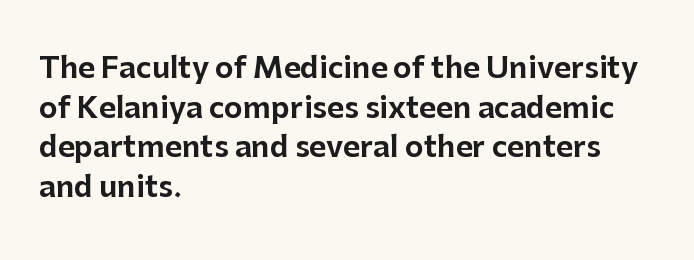
{"serif": "no", "italic": "no", "width": "normal", "stroke_contrast": "low", "x_height": "medium", "monospaced": "no", "underline": "no", "align": "left", "line_spacing": "normal", "line_spacing_ratio": 1.37, "letter_spacing": "normal", "letter_spacing_em": 0.0, "glyph_px": 29}
